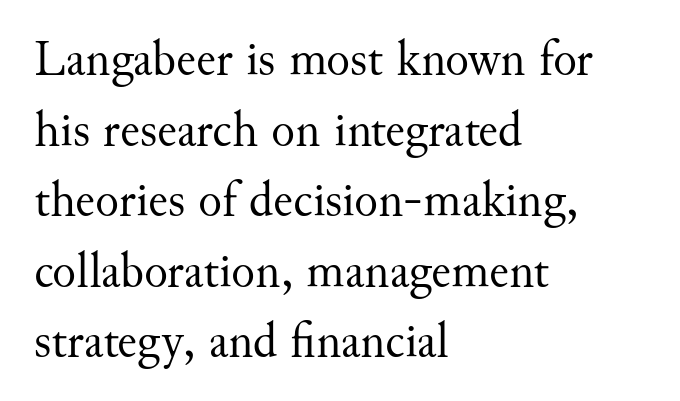
{"serif": "yes", "italic": "no", "bold": "no", "weight": "regular", "width": "normal", "stroke_contrast": "medium", "x_height": "small", "monospaced": "no", "underline": "no", "align": "left", "line_spacing": "normal", "line_spacing_ratio": 1.44, "letter_spacing": "normal", "letter_spacing_em": 0.0, "glyph_px": 49}
